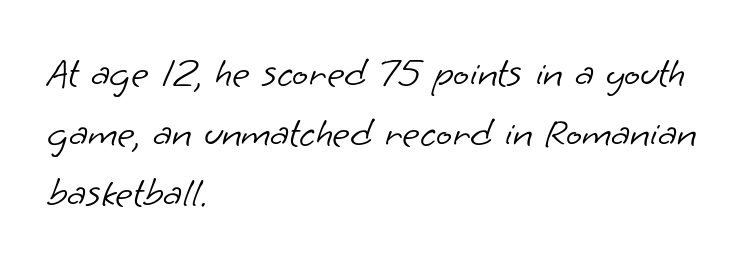
The image shows 42 px light sans-serif type; set left-aligned, normal line spacing (1.43x), normal letter spacing, not underlined; low stroke contrast and a small x-height.
